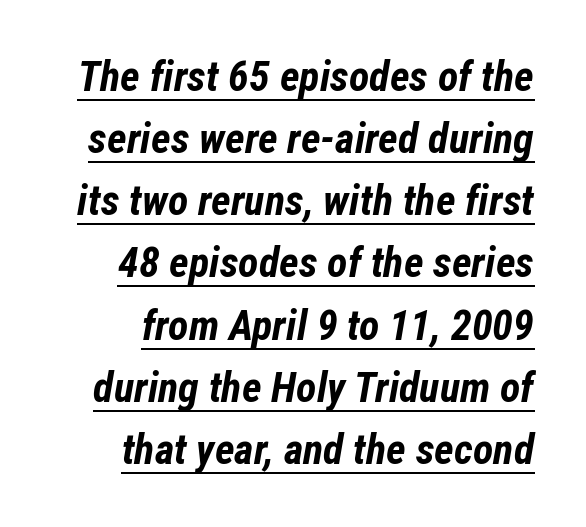
Q: Is the text bold? A: Yes.
Q: Is the text italic (slanted)? A: Yes, it leans right by about 12 degrees.
Q: Is the text underlined? A: Yes.
Q: Is the spacing between letters normal or unusually wide? A: Normal.
Q: Is the spacing between lines tight, normal or loose? A: Normal.
Q: Width (condensed, normal, or wide)? A: Condensed.
Q: Stroke contrast? A: Low.
Q: x-height? A: Medium.
Q: Monospaced? A: No.
